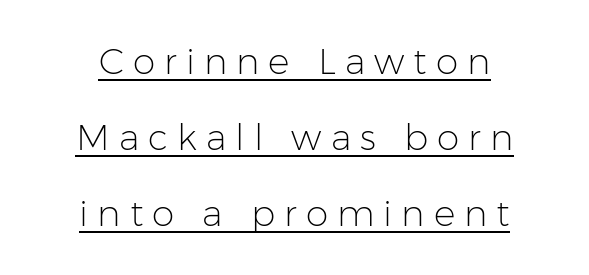
Q: Is the text bold? A: No.
Q: Is the text italic (slanted)? A: No, it is upright.
Q: Is the typeface a serif or a sans-serif typeface? A: Sans-serif.
Q: Is the text underlined? A: Yes.
Q: How is the paragraph aligned? A: Centered.
Q: Is the spacing between letters normal or unusually wide? A: Unusually wide.
Q: Is the spacing between lines tight, normal or loose? A: Loose.
Q: Width (condensed, normal, or wide)? A: Normal.
Q: Stroke contrast? A: Low.
Q: x-height? A: Medium.
Q: Monospaced? A: No.
